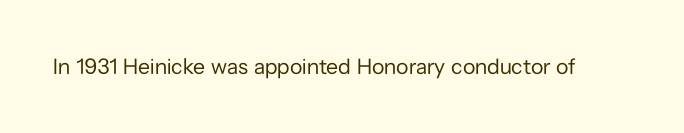
Q: Is the text bold? A: No.
Q: Is the text italic (slanted)? A: No, it is upright.
Q: Is the text underlined? A: No.
Q: Is the spacing between letters normal or unusually wide? A: Normal.
